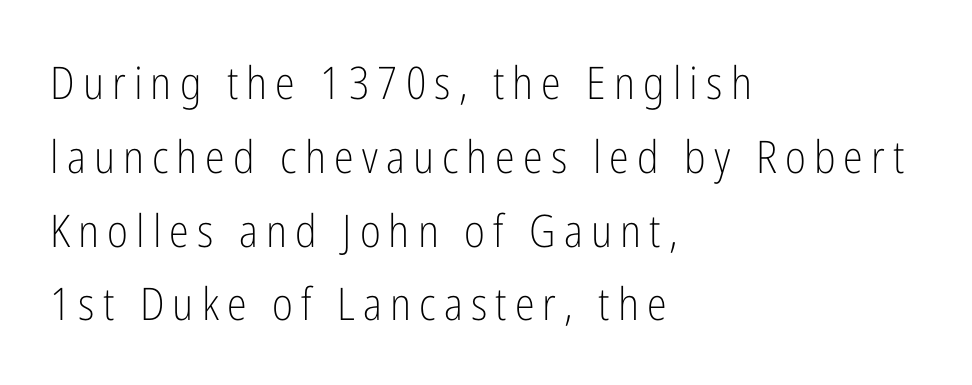
Q: Is the text bold? A: No.
Q: Is the text italic (slanted)? A: No, it is upright.
Q: Is the typeface a serif or a sans-serif typeface? A: Sans-serif.
Q: Is the text underlined? A: No.
Q: How is the paragraph aligned? A: Left-aligned.
Q: Is the spacing between lines tight, normal or loose? A: Normal.
Q: Width (condensed, normal, or wide)? A: Condensed.
Q: Stroke contrast? A: Low.
Q: x-height? A: Medium.
Q: Monospaced? A: No.
